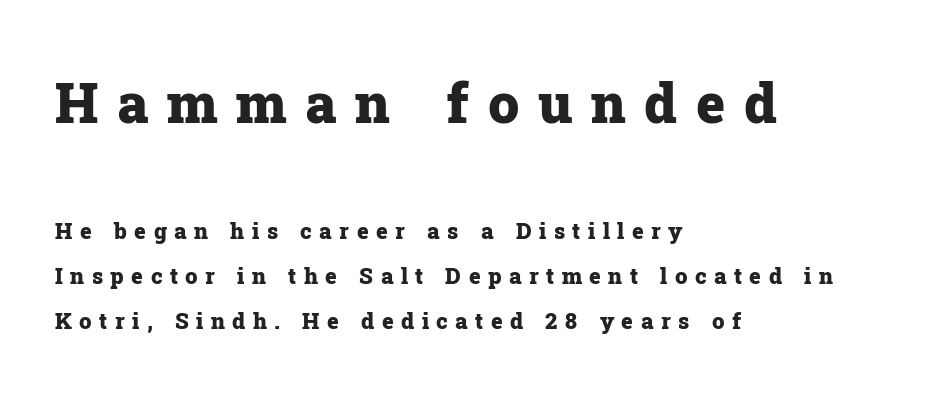
The image shows 55 px heavy serif type, upright; set left-aligned, loose line spacing (2.05x), unusually wide letter spacing (+0.34 em), not underlined; the first (top) block is 2.5x larger; low stroke contrast and a medium x-height.
